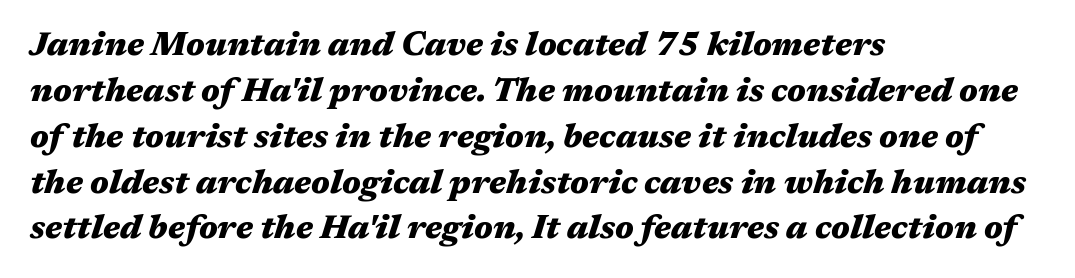
The image shows 33 px heavy, wide type, italic (leaning right); set left-aligned, normal line spacing (1.39x), normal letter spacing, not underlined; medium stroke contrast and a medium x-height.
